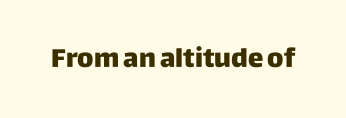
Only glyphs here, with clear space below each row. Rendered with straight, roman letterforms. The glyphs have the mass of a bold cut. Observe the ordinary spacing: letters are neighbours, not strangers.
